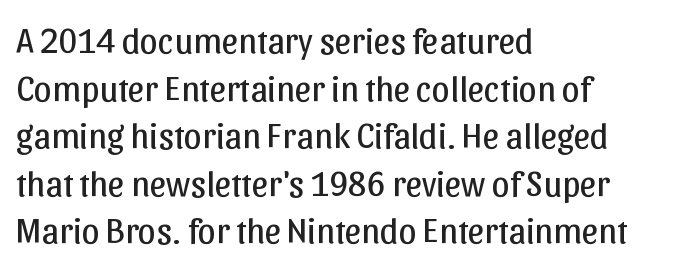
The image shows 36 px regular-weight sans-serif type, upright; set left-aligned, normal line spacing (1.32x), normal letter spacing, not underlined; low stroke contrast and a medium x-height.
